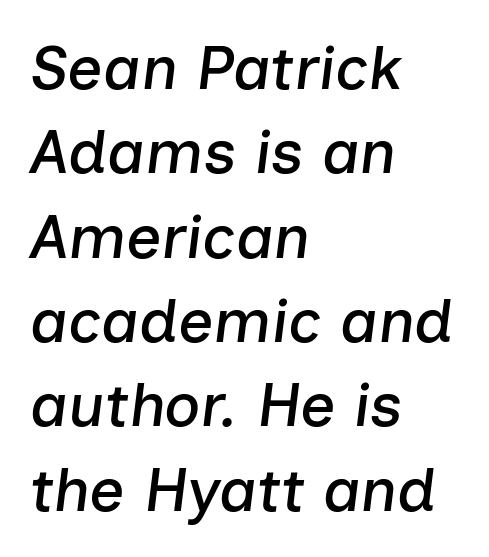
Note the varied advance widths — an 'i' is clearly narrower than an 'm'. Rendered with sloped, italic letterforms. Letter spacing: default. Vertically, the passage feels balanced, rows spaced as you'd expect. A bare baseline throughout the passage. The text block is weighted toward the left margin, trailing off unevenly rightward.
